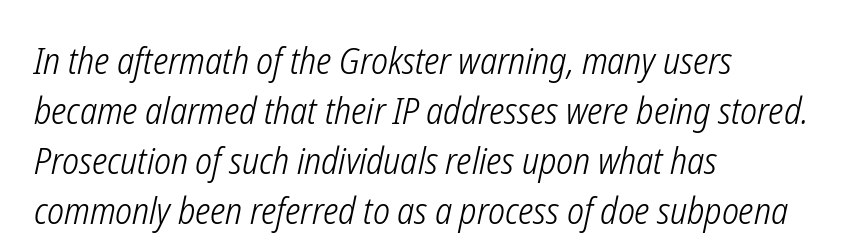
Q: Is the text bold? A: No.
Q: Is the text italic (slanted)? A: Yes, it leans right by about 12 degrees.
Q: Is the text underlined? A: No.
Q: How is the paragraph aligned? A: Left-aligned.
Q: Is the spacing between letters normal or unusually wide? A: Normal.
Q: Is the spacing between lines tight, normal or loose? A: Normal.
Q: Width (condensed, normal, or wide)? A: Condensed.
Q: Stroke contrast? A: Low.
Q: x-height? A: Medium.
Q: Monospaced? A: No.
